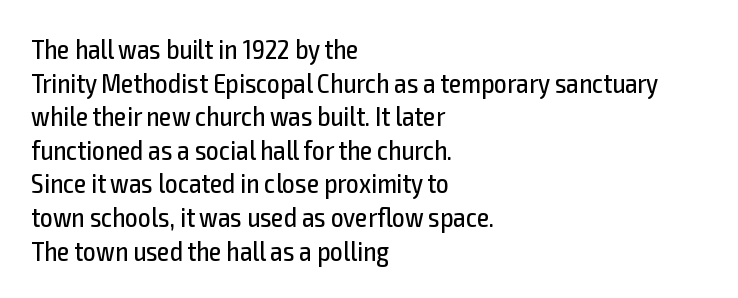
There is no visible air inserted between adjacent glyphs. Observe the absence of serifs on each vertical stroke in this sample. Think standard paragraph weight, or any step lighter than that. The typography opts for an upright posture over an oblique one.
